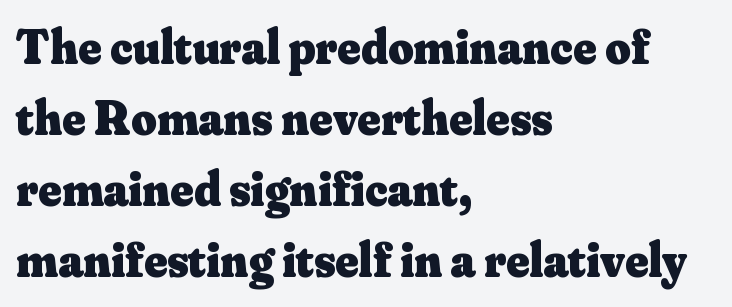
The image shows 49 px heavy serif type, upright; set left-aligned, normal line spacing (1.45x), normal letter spacing, not underlined; medium stroke contrast and a small x-height.
